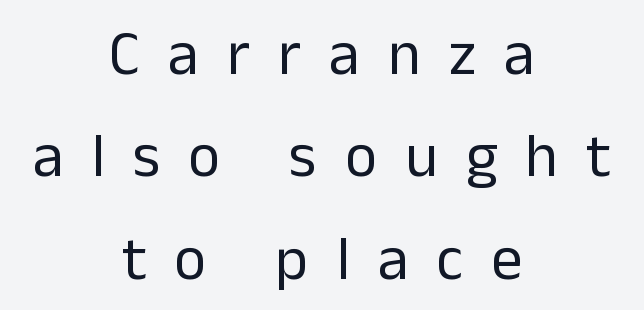
{"serif": "no", "italic": "no", "bold": "no", "weight": "regular", "width": "normal", "stroke_contrast": "low", "x_height": "medium", "monospaced": "no", "underline": "no", "align": "center", "line_spacing": "normal", "line_spacing_ratio": 1.65, "letter_spacing": "wide", "letter_spacing_em": 0.45, "glyph_px": 62}
